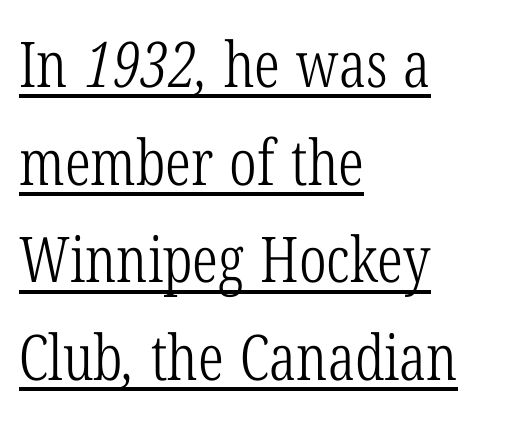
How would I describe the line gaps? Plain and ordinary. Note the varied advance widths — an 'i' is clearly narrower than an 'm'. The letterforms sit shoulder to shoulder at normal distance. These characters rest on top of a visible drawn line.
